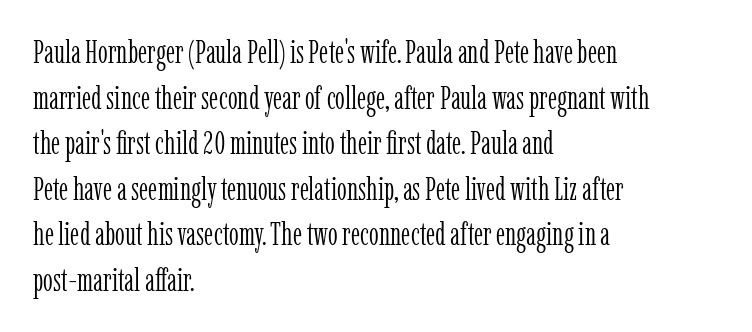
Q: Is the text bold? A: No.
Q: Is the text italic (slanted)? A: No, it is upright.
Q: Is the typeface a serif or a sans-serif typeface? A: Serif.
Q: Is the text underlined? A: No.
Q: How is the paragraph aligned? A: Left-aligned.
Q: Is the spacing between letters normal or unusually wide? A: Normal.
Q: Is the spacing between lines tight, normal or loose? A: Normal.
Q: Width (condensed, normal, or wide)? A: Condensed.
Q: Stroke contrast? A: Low.
Q: x-height? A: Medium.
Q: Monospaced? A: No.
